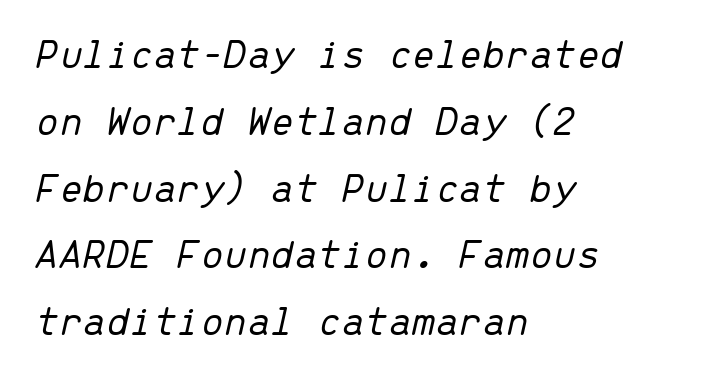
{"italic": "yes", "lean": "right", "slant_degrees": 13, "bold": "no", "weight": "light", "width": "normal", "stroke_contrast": "low", "x_height": "medium", "monospaced": "yes", "underline": "no", "align": "left", "line_spacing": "normal", "line_spacing_ratio": 1.59, "letter_spacing": "normal", "letter_spacing_em": 0.0, "glyph_px": 42}
